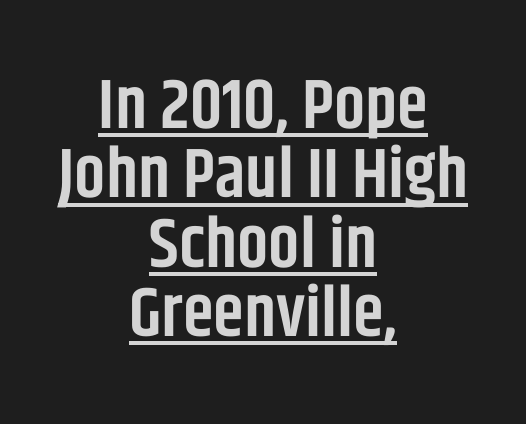
{"serif": "no", "italic": "no", "bold": "semi", "weight": "semibold", "width": "condensed", "stroke_contrast": "low", "x_height": "large", "monospaced": "no", "underline": "yes", "align": "center", "line_spacing": "tight", "line_spacing_ratio": 0.99, "letter_spacing": "normal", "letter_spacing_em": 0.0, "glyph_px": 70}
